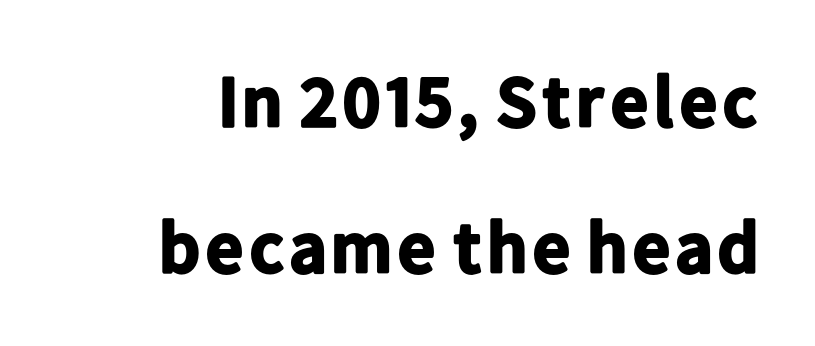
The image shows 73 px bold sans-serif type, upright; set loose line spacing (2.0x), normal letter spacing, not underlined; low stroke contrast and a medium x-height.
